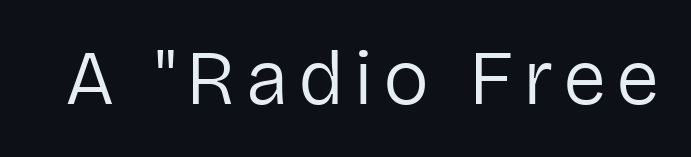
The image shows 77 px regular-weight sans-serif type, upright; set not underlined; low stroke contrast and a medium x-height.
